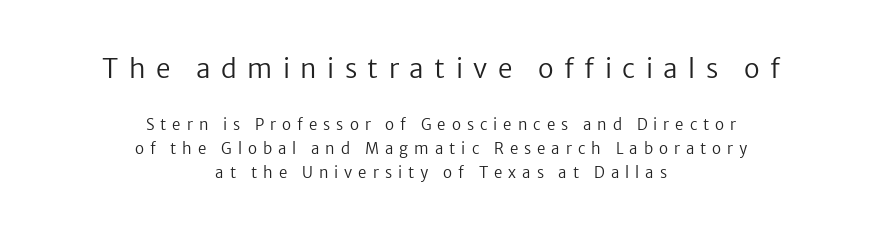
The image shows 26 px text type, upright; set centered, normal line spacing (1.61x), unusually wide letter spacing (+0.4 em), not underlined; the first (top) block is 1.73x larger.
